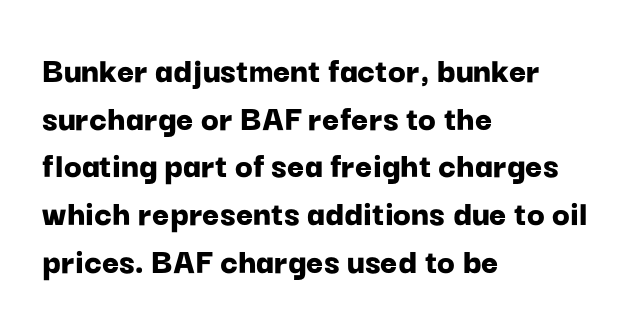
The type sits square on the baseline with zero lean. Is the type bold? Yes — the strokes are clearly thick and heavy. The rows are spaced the way most documents space them. Nope, no serifs anywhere on these letters.
